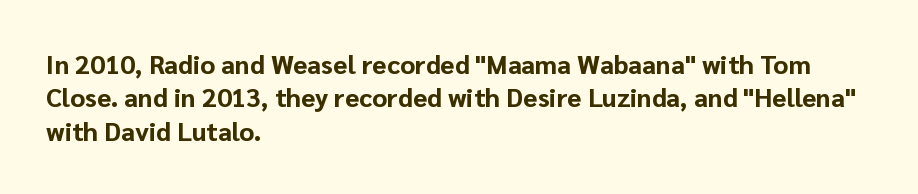
Q: Is the text bold? A: Yes.
Q: Is the text italic (slanted)? A: No, it is upright.
Q: Is the text underlined? A: No.
Q: How is the paragraph aligned? A: Left-aligned.
Q: Is the spacing between letters normal or unusually wide? A: Normal.
Q: Is the spacing between lines tight, normal or loose? A: Normal.
